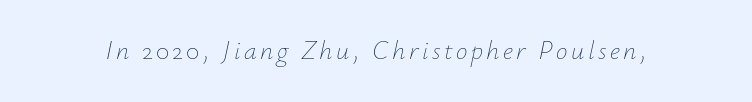
The weight tops out at a normal text grade. Italic? Definitely — the glyphs are oblique. This rendering features lettering with no underline.
